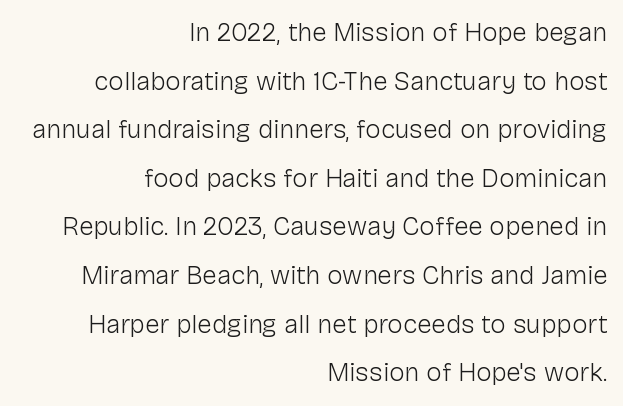
Q: Is the text bold? A: No.
Q: Is the text italic (slanted)? A: No, it is upright.
Q: Is the text underlined? A: No.
Q: How is the paragraph aligned? A: Right-aligned.
Q: Is the spacing between letters normal or unusually wide? A: Normal.
